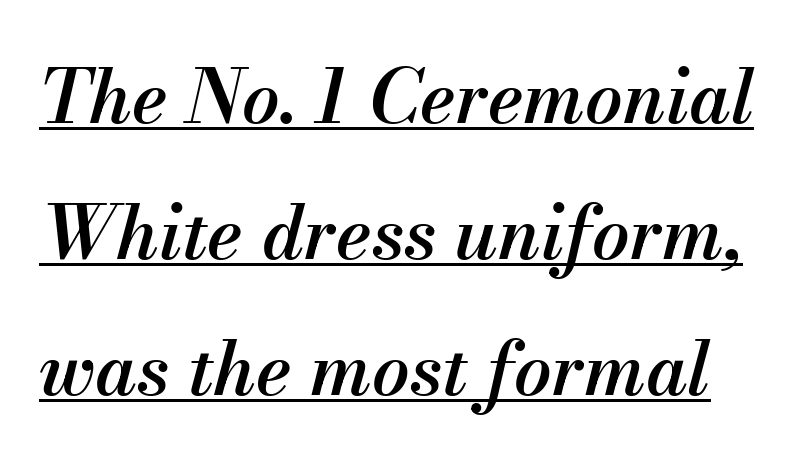
Q: Is the text bold? A: Semi-bold.
Q: Is the text italic (slanted)? A: Yes, it leans right by about 13 degrees.
Q: Is the text underlined? A: Yes.
Q: Is the spacing between letters normal or unusually wide? A: Normal.
Q: Width (condensed, normal, or wide)? A: Normal.
Q: Stroke contrast? A: Medium.
Q: x-height? A: Small.
Q: Monospaced? A: No.
